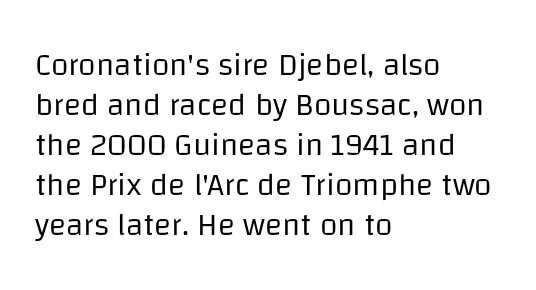
Descender tails drop into unmarked territory. The face used here is proportionally spaced, like ordinary book or web type. These lines are composed in type without serifs. The passage shown stacks its lines at a standard gap. The typography opts for an upright posture over an oblique one.
